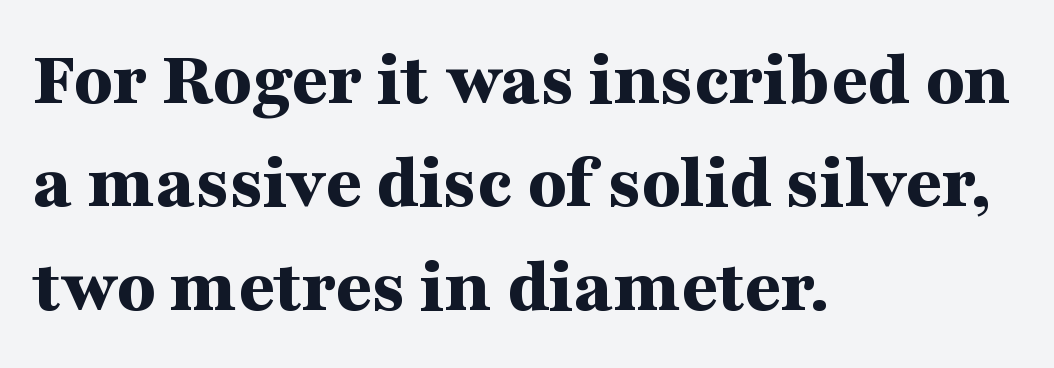
Q: Is the text bold? A: Yes.
Q: Is the text italic (slanted)? A: No, it is upright.
Q: Is the typeface a serif or a sans-serif typeface? A: Serif.
Q: Is the text underlined? A: No.
Q: How is the paragraph aligned? A: Left-aligned.
Q: Is the spacing between letters normal or unusually wide? A: Normal.
Q: Is the spacing between lines tight, normal or loose? A: Normal.
Q: Width (condensed, normal, or wide)? A: Wide.
Q: Stroke contrast? A: Medium.
Q: x-height? A: Medium.
Q: Monospaced? A: No.
